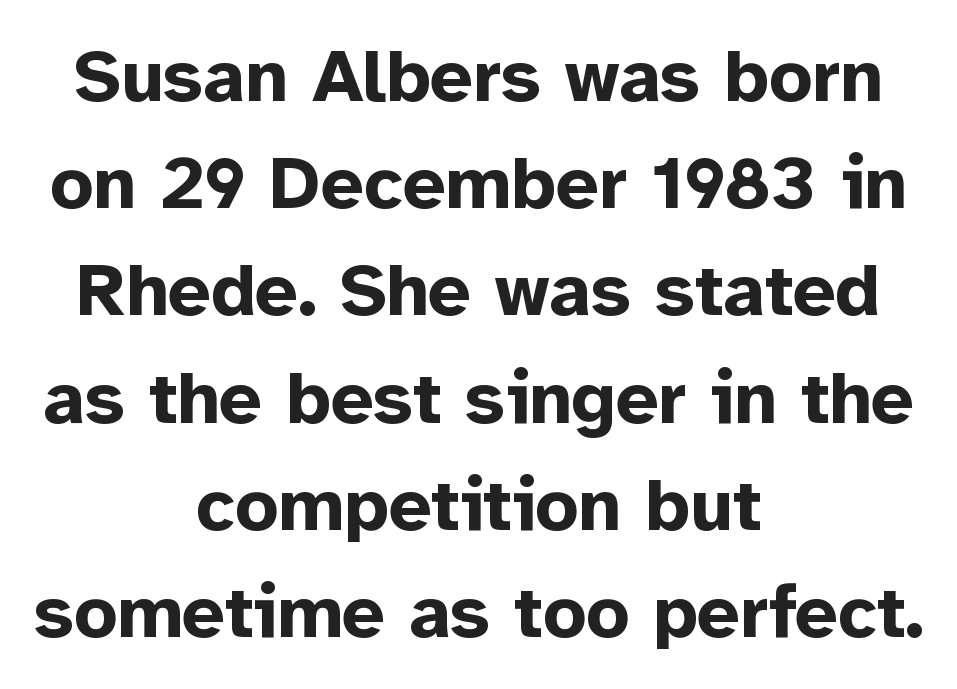
{"serif": "no", "italic": "no", "bold": "yes", "weight": "bold", "width": "normal", "stroke_contrast": "low", "x_height": "medium", "monospaced": "no", "underline": "no", "align": "center", "line_spacing": "normal", "line_spacing_ratio": 1.43, "letter_spacing": "normal", "letter_spacing_em": 0.0, "glyph_px": 75}
